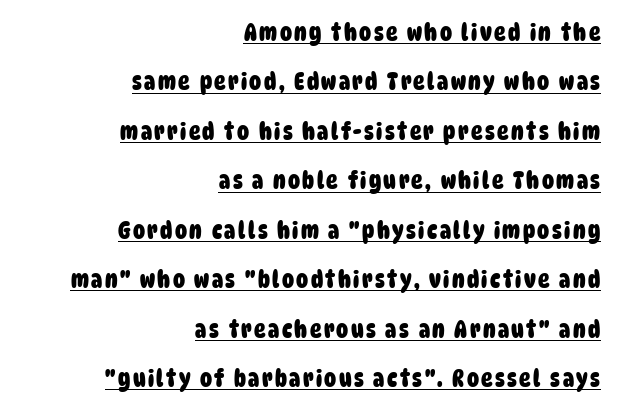
The text block is weighted toward the right margin, trailing off unevenly leftward. Bold? Absolutely — the strokes are thick and heavy. This sample trades compactness for vertical openness between lines. Somebody hit Ctrl+U on this one — the words are underlined.
